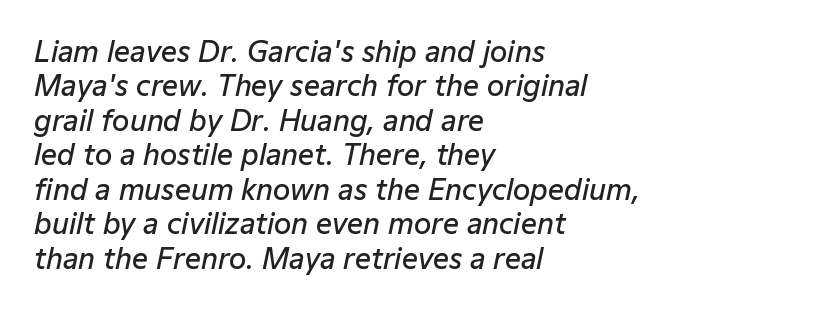
Q: Is the text bold? A: Semi-bold.
Q: Is the text italic (slanted)? A: Yes, it leans right by about 12 degrees.
Q: Is the text underlined? A: No.
Q: How is the paragraph aligned? A: Left-aligned.
Q: Is the spacing between letters normal or unusually wide? A: Normal.
Q: Width (condensed, normal, or wide)? A: Normal.
Q: Stroke contrast? A: Low.
Q: x-height? A: Medium.
Q: Monospaced? A: No.
